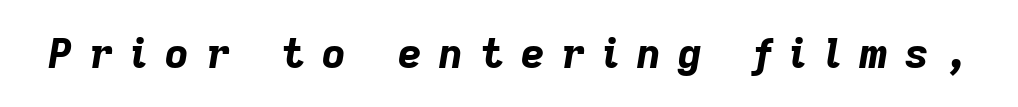
Q: Is the text bold? A: Yes.
Q: Is the text italic (slanted)? A: Yes, it leans right by about 9 degrees.
Q: Is the text underlined? A: No.
Q: Is the spacing between letters normal or unusually wide? A: Unusually wide.
Q: Width (condensed, normal, or wide)? A: Normal.
Q: Stroke contrast? A: Low.
Q: x-height? A: Medium.
Q: Monospaced? A: No.
